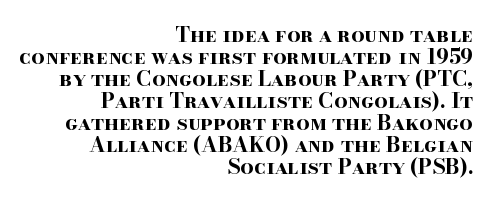
{"italic": "no", "bold": "yes", "underline": "no", "align": "right", "line_spacing": "tight", "line_spacing_ratio": 1.05, "letter_spacing": "normal", "letter_spacing_em": 0.0, "glyph_px": 21}
